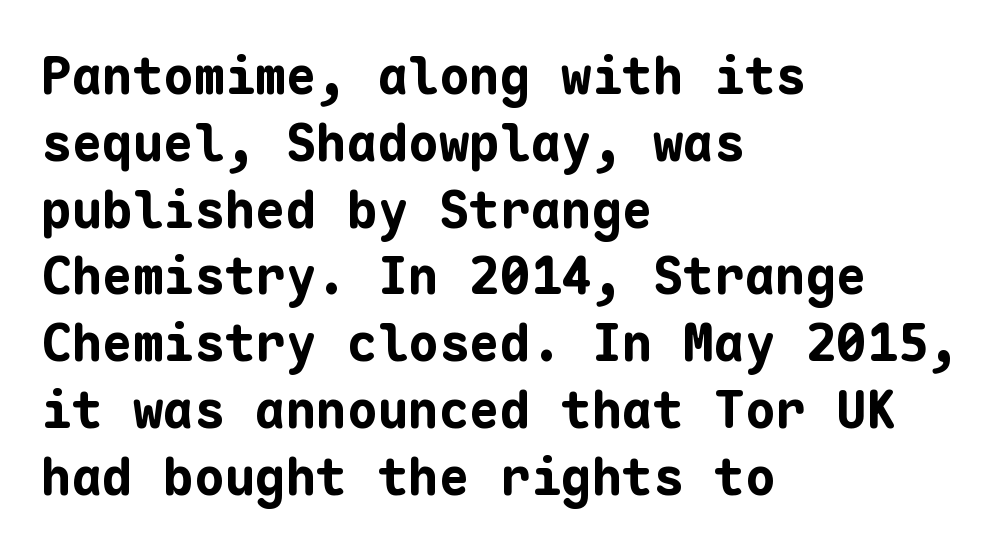
Q: Is the text bold? A: Yes.
Q: Is the text italic (slanted)? A: No, it is upright.
Q: Is the typeface a serif or a sans-serif typeface? A: Sans-serif.
Q: Is the text underlined? A: No.
Q: How is the paragraph aligned? A: Left-aligned.
Q: Is the spacing between letters normal or unusually wide? A: Normal.
Q: Is the spacing between lines tight, normal or loose? A: Normal.
Q: Width (condensed, normal, or wide)? A: Normal.
Q: Stroke contrast? A: Low.
Q: x-height? A: Medium.
Q: Monospaced? A: Yes.
